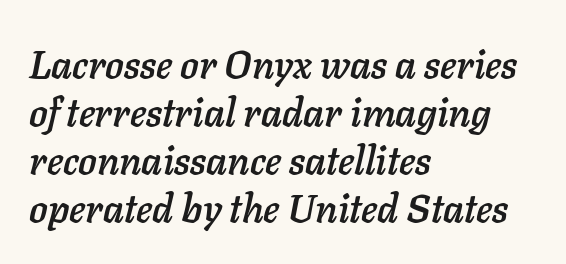
{"italic": "yes", "lean": "right", "slant_degrees": 11, "width": "normal", "stroke_contrast": "low", "x_height": "medium", "monospaced": "no", "underline": "no", "align": "left", "line_spacing_ratio": 1.23, "letter_spacing": "normal", "letter_spacing_em": 0.0, "glyph_px": 39}
